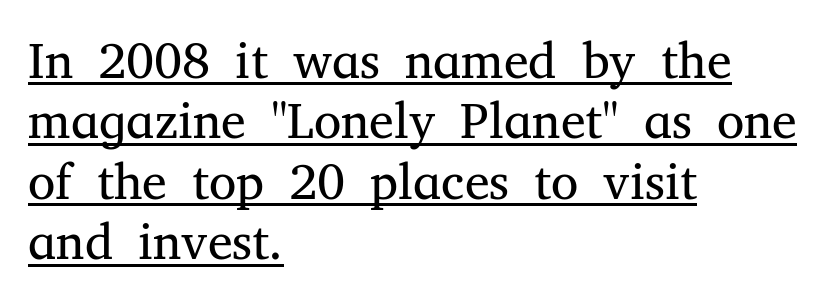
{"serif": "yes", "italic": "no", "bold": "no", "weight": "regular", "width": "normal", "stroke_contrast": "medium", "x_height": "medium", "monospaced": "no", "underline": "yes", "align": "left", "line_spacing_ratio": 1.21, "letter_spacing": "normal", "letter_spacing_em": 0.0, "glyph_px": 50}
